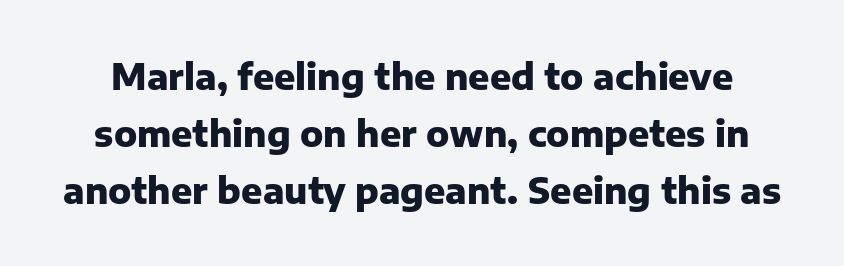
{"serif": "no", "italic": "no", "bold": "yes", "weight": "heavy", "width": "normal", "stroke_contrast": "low", "x_height": "medium", "monospaced": "no", "underline": "no", "line_spacing": "normal", "line_spacing_ratio": 1.63, "letter_spacing": "normal", "letter_spacing_em": 0.0, "glyph_px": 35}
